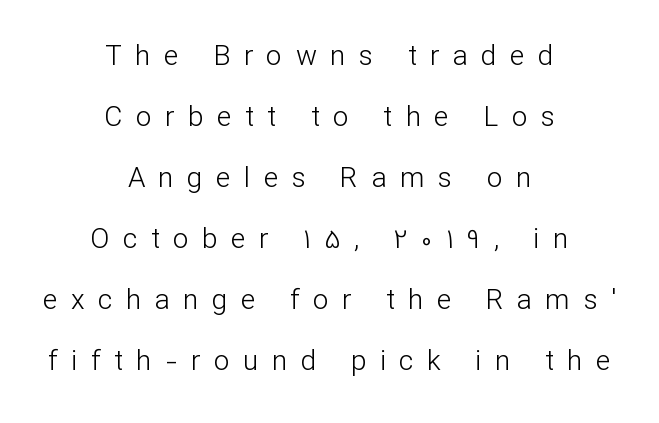
The image shows 28 px light sans-serif type, upright; set centered, loose line spacing (2.18x), unusually wide letter spacing (+0.48 em), not underlined; low stroke contrast and a medium x-height.
